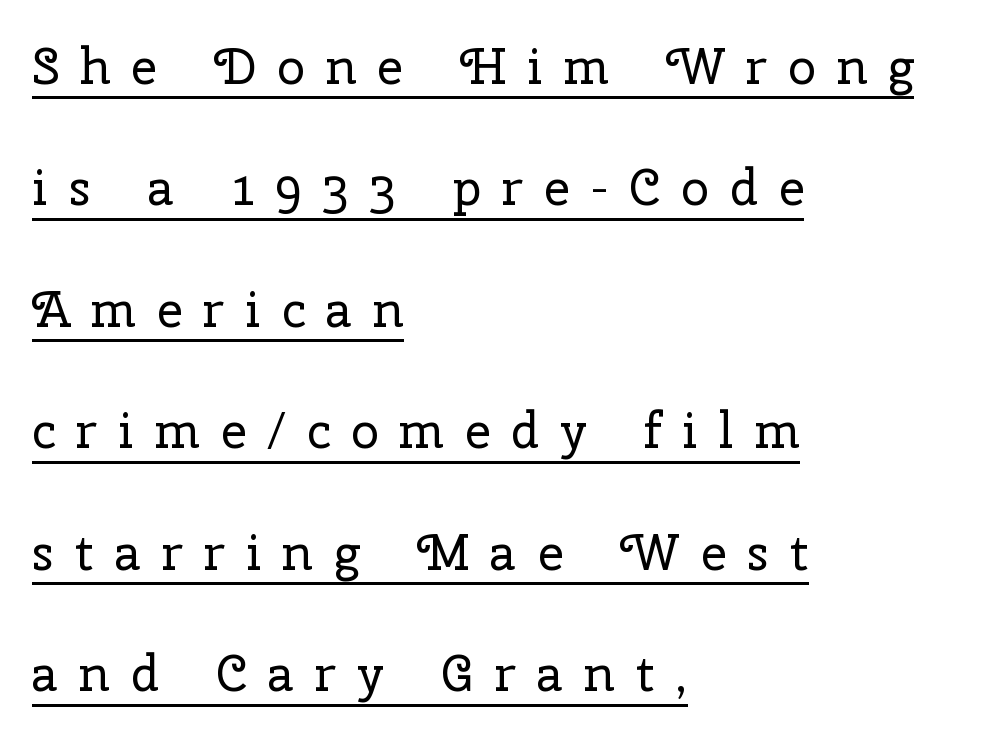
The image shows 50 px regular-weight serif type, upright; set left-aligned, loose line spacing (2.43x), unusually wide letter spacing (+0.42 em), underlined; low stroke contrast and a medium x-height.
